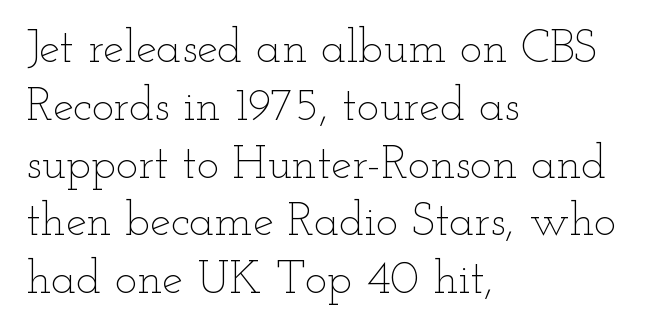
{"italic": "no", "bold": "no", "weight": "thin", "width": "wide", "stroke_contrast": "low", "x_height": "small", "monospaced": "no", "underline": "no", "align": "left", "line_spacing_ratio": 1.23, "letter_spacing": "normal", "letter_spacing_em": 0.0, "glyph_px": 47}
